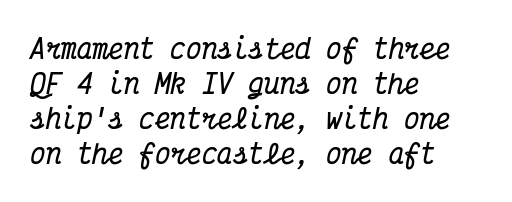
Q: Is the text bold? A: Yes.
Q: Is the text italic (slanted)? A: Yes, it leans right by about 12 degrees.
Q: Is the text underlined? A: No.
Q: How is the paragraph aligned? A: Left-aligned.
Q: Is the spacing between letters normal or unusually wide? A: Normal.
Q: Is the spacing between lines tight, normal or loose? A: Normal.
